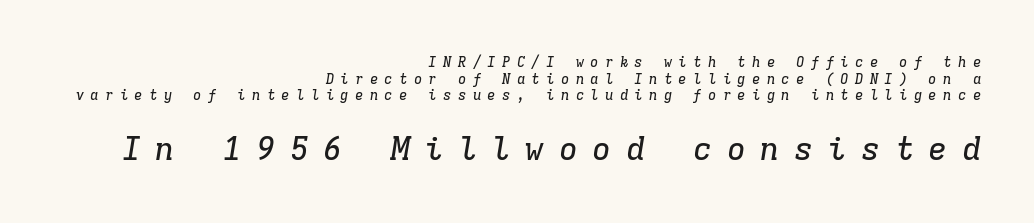
Q: Is the text italic (slanted)? A: Yes, it leans right by about 9 degrees.
Q: Is the typeface a serif or a sans-serif typeface? A: Serif.
Q: Is the text underlined? A: No.
Q: How is the paragraph aligned? A: Right-aligned.
Q: Is the spacing between letters normal or unusually wide? A: Unusually wide.
Q: Which block of text is set in a larger size, the first (top) or the second (bottom)? A: The second (bottom) one.
Q: Width (condensed, normal, or wide)? A: Normal.
Q: Stroke contrast? A: Low.
Q: x-height? A: Medium.
Q: Monospaced? A: Yes.
